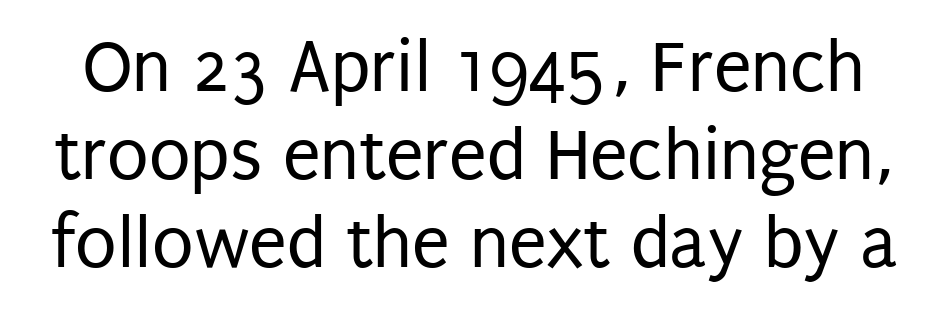
Inter-character spacing is left at the font's built-in metrics. You could not count columns in this text — the font is proportionally spaced. Descenders are the only things crossing below the line. Regarding serifs, this sample does without them. Nope, not italic — everything's standing straight.
